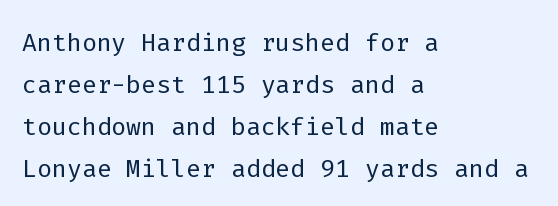
The image shows 35 px light sans-serif type, upright, monospaced; set left-aligned, line spacing 1.2x, normal letter spacing, not underlined; low stroke contrast and a medium x-height.
